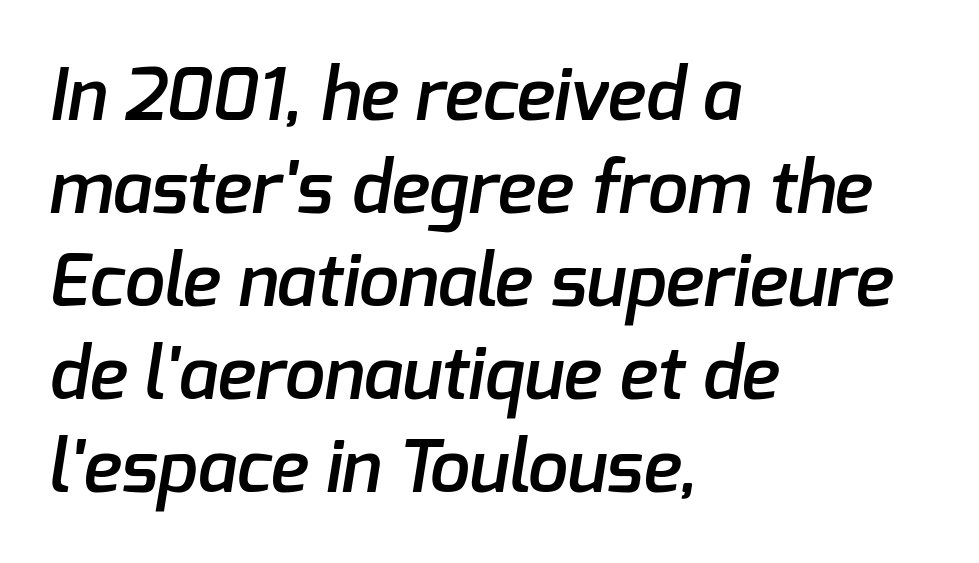
The image shows 72 px semibold sans-serif type; set left-aligned, normal line spacing (1.29x), normal letter spacing, not underlined; low stroke contrast and a medium x-height.
